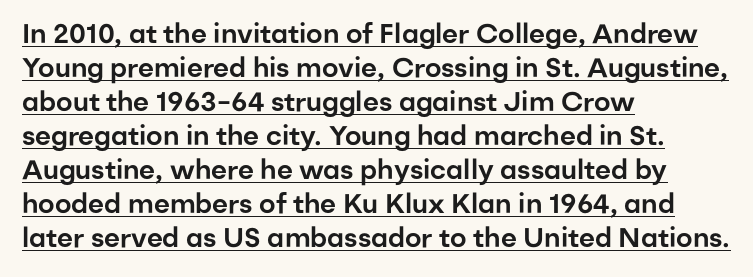
Does the leading feel generous? No, just average. If you drew a line through each stem, it would be perfectly vertical. Descenders here cross a horizontal rule under the line. Characters follow at the spacing the type designer built in. These lines stack with their left ends in a neat column.
